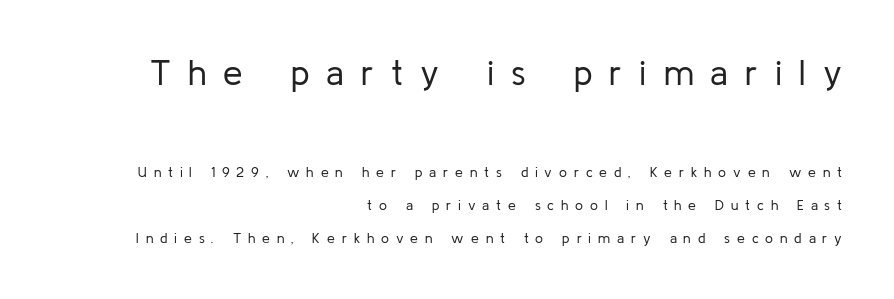
The image shows 35 px regular-weight sans-serif type, upright; set right-aligned, loose line spacing (2.37x), unusually wide letter spacing (+0.49 em), not underlined; the first (top) block is 2.5x larger; low stroke contrast and a medium x-height.
